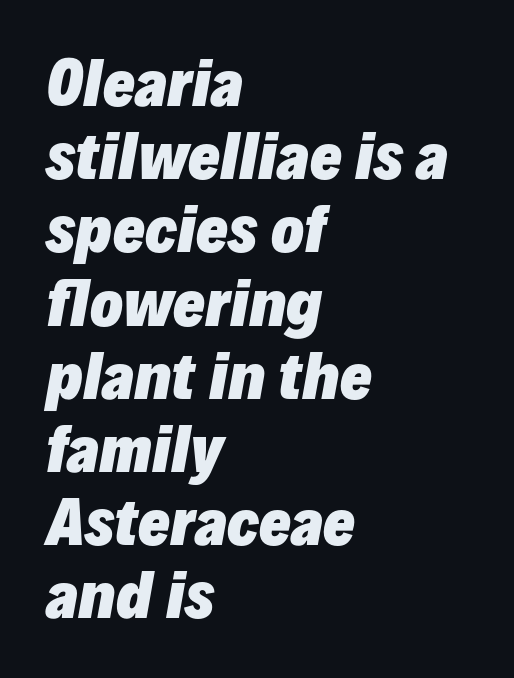
Observe the ordinary spacing: letters are neighbours, not strangers. Observe the lean: these are italic letterforms. Descenders hang freely into open space. These lines are rendered in a variable-pitch font. What weight is shown? A full bold with thick strokes.
